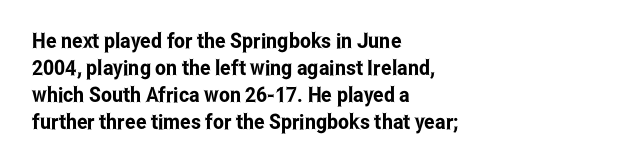
{"italic": "no", "underline": "no", "align": "left", "line_spacing": "normal", "line_spacing_ratio": 1.29, "letter_spacing": "normal", "letter_spacing_em": 0.0, "glyph_px": 21}
